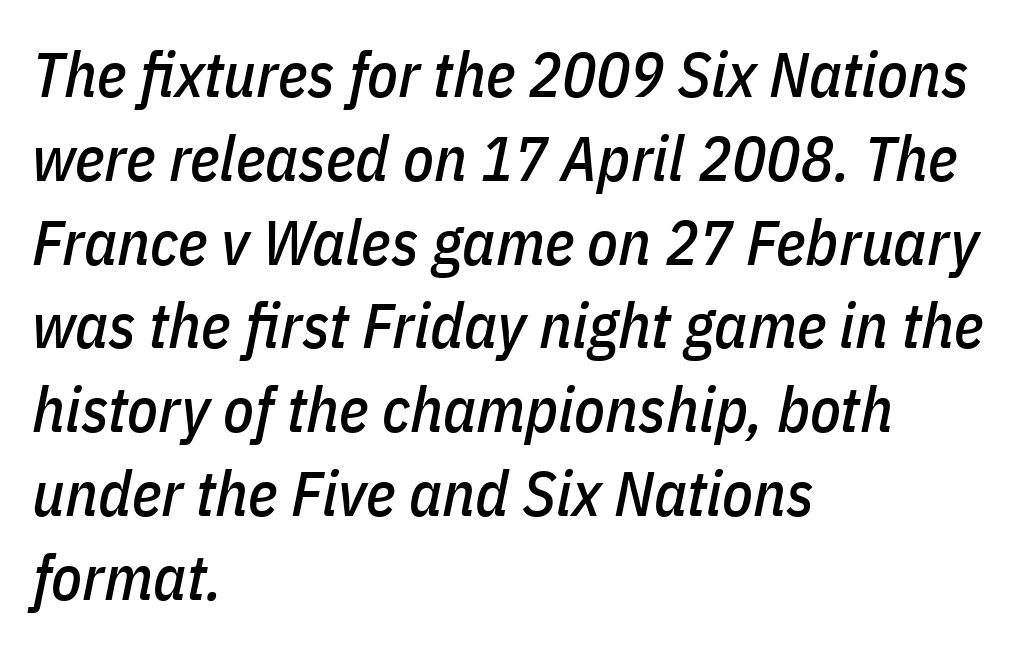
Q: Is the text italic (slanted)? A: Yes, it leans right by about 11 degrees.
Q: Is the text underlined? A: No.
Q: How is the paragraph aligned? A: Left-aligned.
Q: Is the spacing between letters normal or unusually wide? A: Normal.
Q: Is the spacing between lines tight, normal or loose? A: Normal.
Q: Width (condensed, normal, or wide)? A: Condensed.
Q: Stroke contrast? A: Low.
Q: x-height? A: Medium.
Q: Monospaced? A: No.
